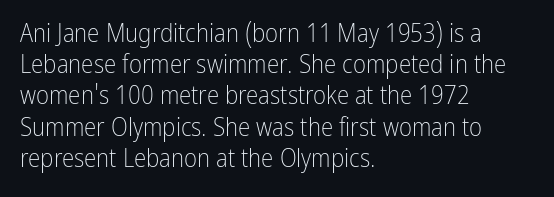
The image shows 25 px text type, upright; set left-aligned, normal line spacing (1.25x), normal letter spacing, not underlined.
